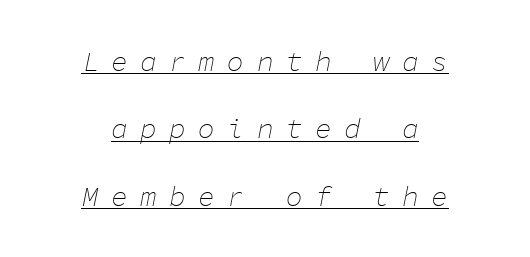
Q: Is the text bold? A: No.
Q: Is the text italic (slanted)? A: Yes, it leans right by about 11 degrees.
Q: Is the text underlined? A: Yes.
Q: How is the paragraph aligned? A: Centered.
Q: Is the spacing between letters normal or unusually wide? A: Unusually wide.
Q: Is the spacing between lines tight, normal or loose? A: Loose.
Q: Width (condensed, normal, or wide)? A: Normal.
Q: Stroke contrast? A: Low.
Q: x-height? A: Medium.
Q: Monospaced? A: Yes.
